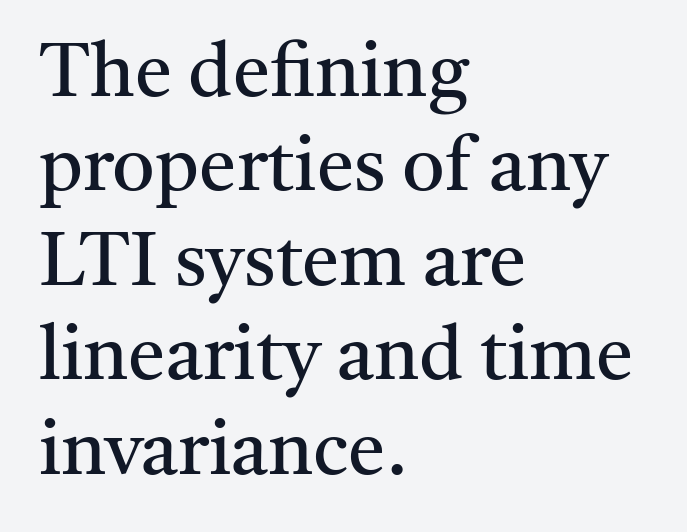
{"serif": "yes", "italic": "no", "bold": "no", "weight": "regular", "width": "normal", "stroke_contrast": "medium", "x_height": "medium", "monospaced": "no", "underline": "no", "align": "left", "line_spacing": "normal", "line_spacing_ratio": 1.26, "letter_spacing": "normal", "letter_spacing_em": 0.0, "glyph_px": 75}
